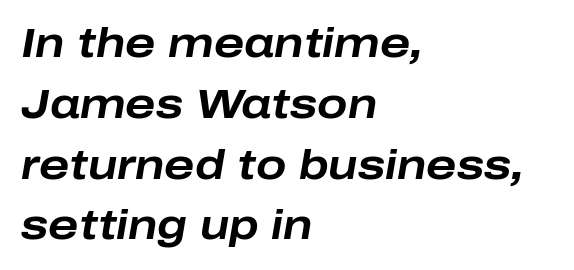
{"italic": "yes", "lean": "right", "slant_degrees": 10, "bold": "yes", "weight": "bold", "width": "wide", "stroke_contrast": "low", "x_height": "medium", "monospaced": "no", "underline": "no", "align": "left", "line_spacing": "normal", "line_spacing_ratio": 1.52, "letter_spacing": "normal", "letter_spacing_em": 0.0, "glyph_px": 40}
